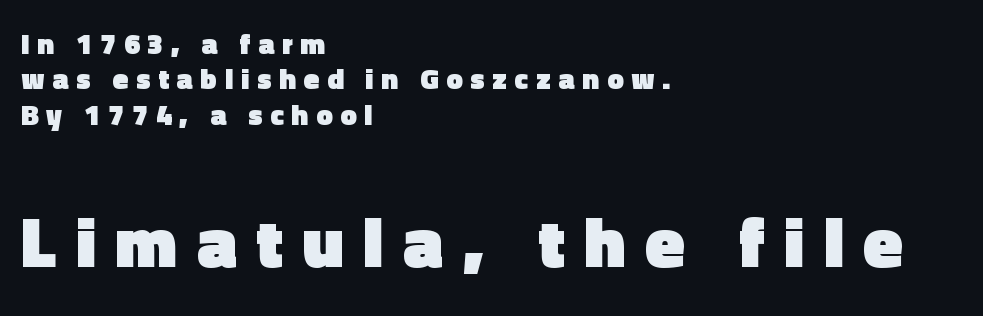
{"serif": "no", "italic": "no", "bold": "yes", "weight": "heavy", "width": "normal", "x_height": "medium", "monospaced": "no", "underline": "no", "align": "left", "line_spacing_ratio": 1.22, "letter_spacing": "wide", "letter_spacing_em": 0.27, "larger_block": "second", "size_ratio": 2.48, "glyph_px": 72}
